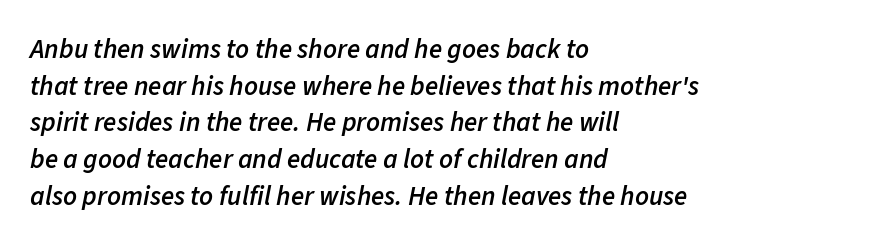
Q: Is the text bold? A: Semi-bold.
Q: Is the text italic (slanted)? A: Yes, it leans right by about 11 degrees.
Q: Is the text underlined? A: No.
Q: How is the paragraph aligned? A: Left-aligned.
Q: Is the spacing between letters normal or unusually wide? A: Normal.
Q: Is the spacing between lines tight, normal or loose? A: Normal.
